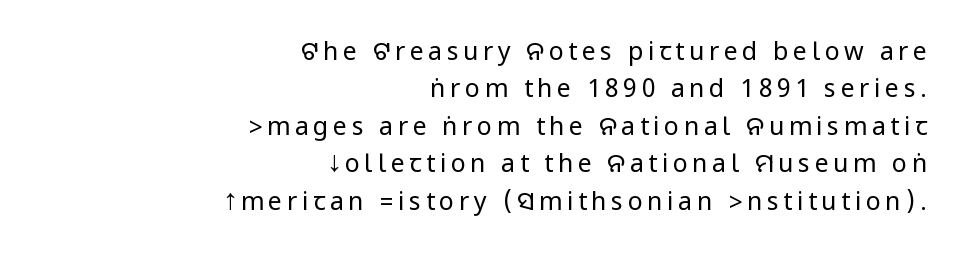
Visually the block forms a straight wall on the right and a jagged coastline on the left. A roman cut, with each character standing at attention. The cut favours lightness, reaching ordinary text weight at its darkest. The string is rendered with underlining switched off. Line spacing here is normal.
